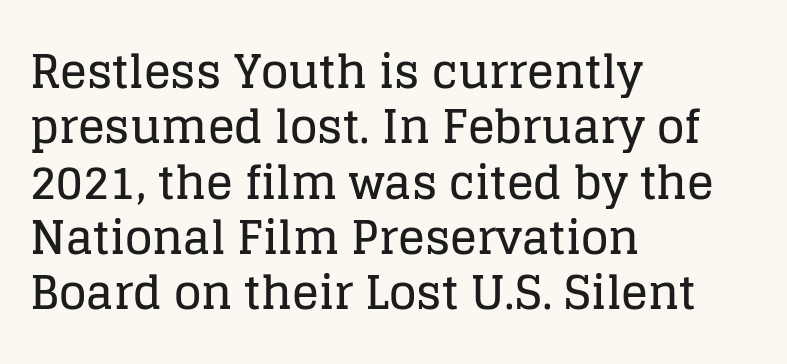
Q: Is the text italic (slanted)? A: No, it is upright.
Q: Is the typeface a serif or a sans-serif typeface? A: Serif.
Q: Is the text underlined? A: No.
Q: How is the paragraph aligned? A: Left-aligned.
Q: Is the spacing between letters normal or unusually wide? A: Normal.
Q: Width (condensed, normal, or wide)? A: Normal.
Q: Stroke contrast? A: Low.
Q: x-height? A: Large.
Q: Monospaced? A: No.
